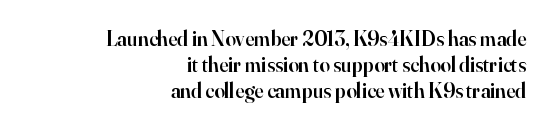
A typesetter would mark this as roman, not italic. Leftover space on each line is placed entirely before the opening word. Nobody touched the tracking dial on this one. Each glyph is drawn with semibold strokes, heavier than normal yet not fully bold.
